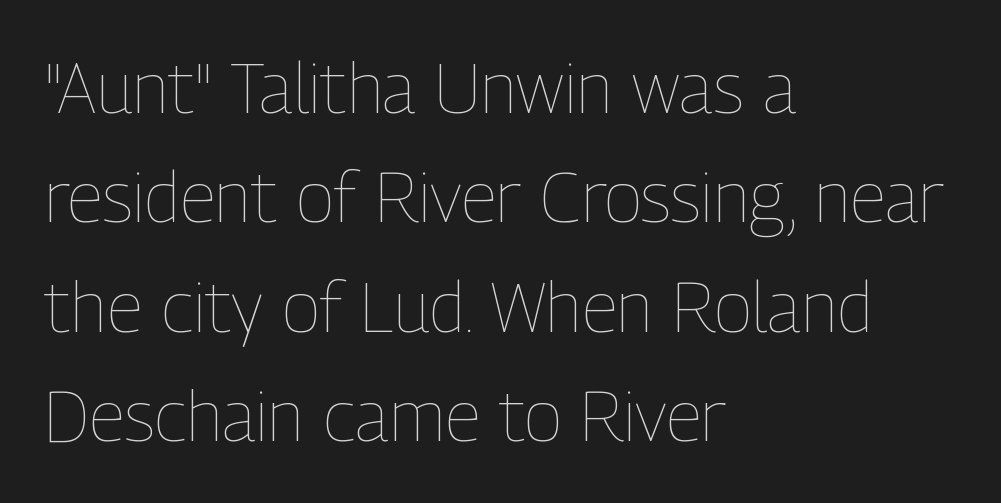
One-word summary of the alignment: left. Think of a printed novel: that variable character pitch is what you see here. The glyphs are unaccompanied by any horizontal stroke below them. If you measured baseline to baseline, you'd find a middling distance. Nothing heavy about these letters — not bold at all. Students, note that the glyphs here touch the page at normal intervals.
